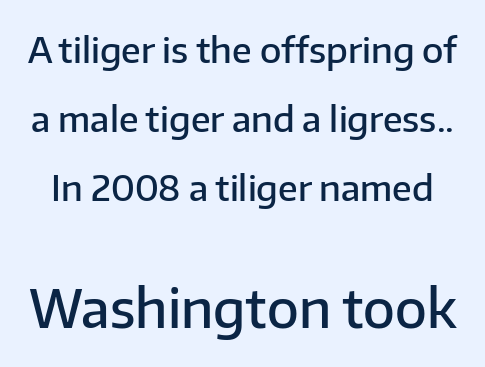
Are there feet on the stems? There aren't — it's a sans. Typographic density is moderately raised because the face is semibold. Character widths vary here, with narrow letters taking less room than wide ones. Words appear dense and cohesive because spacing is normal. Has an underline been added? It has not. Which of the two is more prominent by size? The second, at the bottom.
